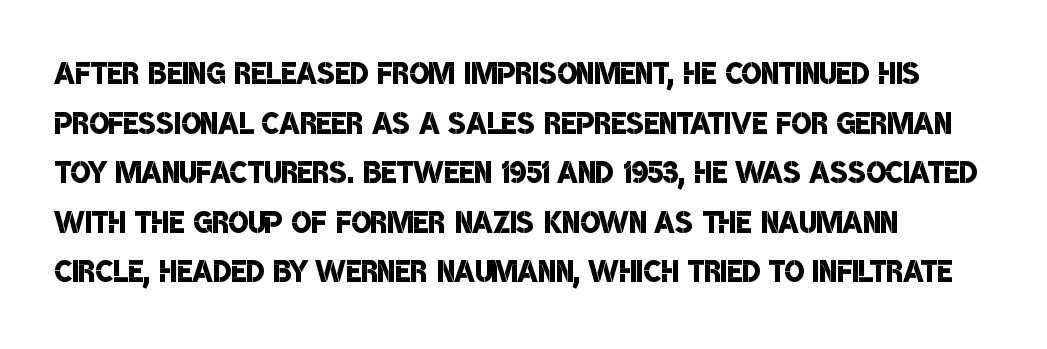
{"serif": "no", "bold": "semi", "weight": "semibold", "width": "condensed", "stroke_contrast": "low", "x_height": "large", "monospaced": "no", "underline": "no", "align": "left", "line_spacing_ratio": 1.21, "letter_spacing": "normal", "letter_spacing_em": 0.0, "glyph_px": 41}
